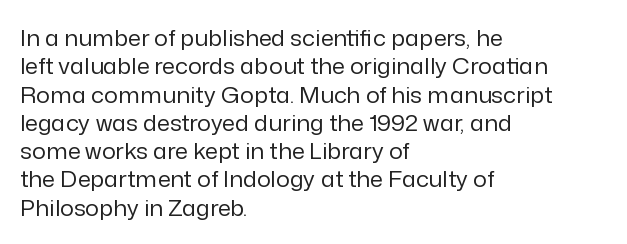
The image shows 23 px text type, upright; set left-aligned, line spacing 1.23x, normal letter spacing, not underlined.
